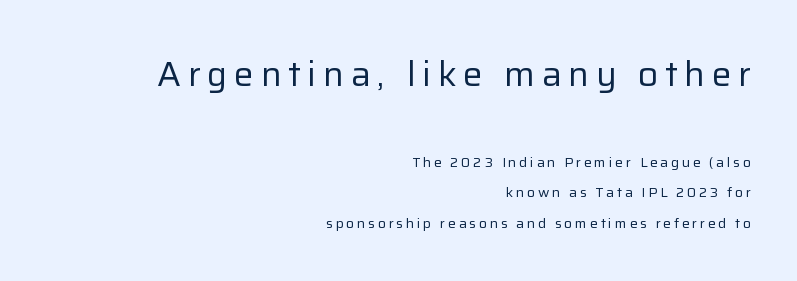
The image shows 35 px regular-weight sans-serif type, upright; set right-aligned, loose line spacing (2.19x), not underlined; the first (top) block is 2.5x larger; low stroke contrast and a medium x-height.
